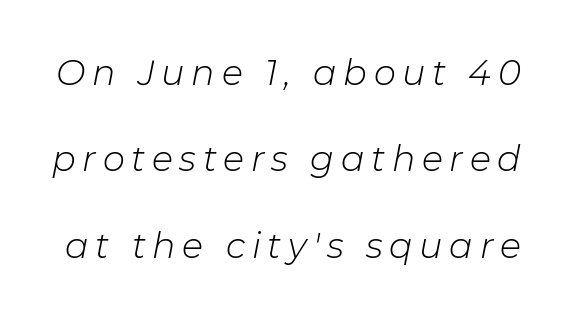
Q: Is the text bold? A: No.
Q: Is the text italic (slanted)? A: Yes, it leans right by about 11 degrees.
Q: Is the text underlined? A: No.
Q: Is the spacing between lines tight, normal or loose? A: Loose.
Q: Width (condensed, normal, or wide)? A: Normal.
Q: Stroke contrast? A: Low.
Q: x-height? A: Medium.
Q: Monospaced? A: No.
